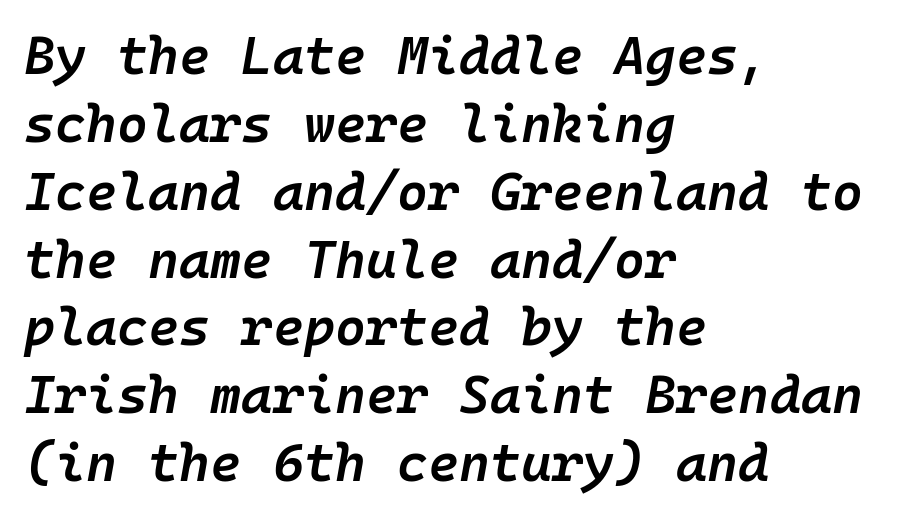
Do the characters align in a grid? Yes, the font is monospaced. Short and long lines alike share a common starting point at left. Does the leading feel generous? No, just average. The line texture is even and compact thanks to regular tracking. Yep, that's italic — everything's leaning.
